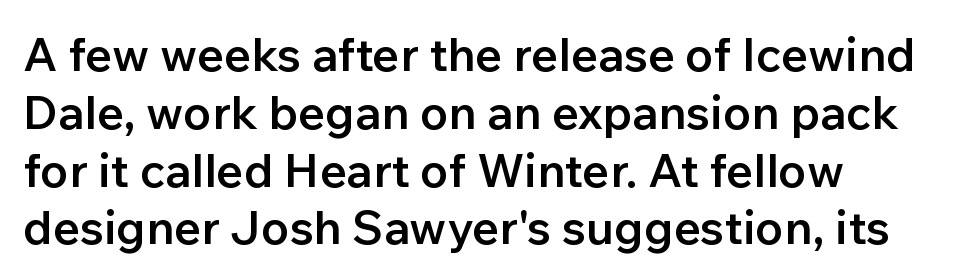
The image shows 47 px semibold sans-serif type, upright; set left-aligned, line spacing 1.23x, normal letter spacing, not underlined; low stroke contrast and a medium x-height.
